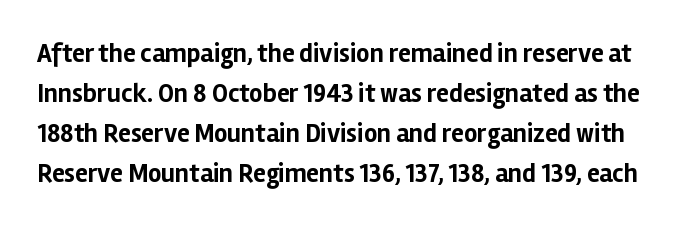
The image shows 26 px bold type, upright; set normal line spacing (1.54x), normal letter spacing, not underlined.
